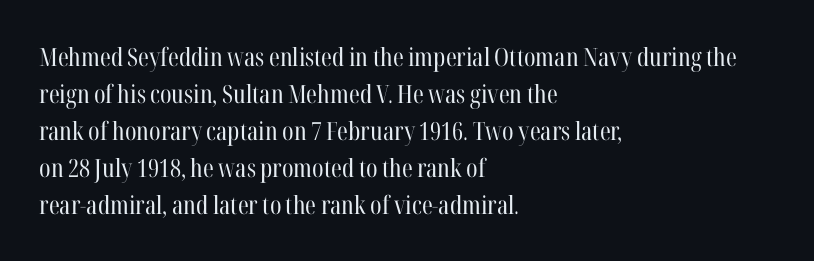
A typesetter would call this leading conventional body-copy spacing. Descender tails drop into unmarked territory. Visually the block forms a straight wall on the left and a jagged coastline on the right. Do the letters lean? They stand straight.
